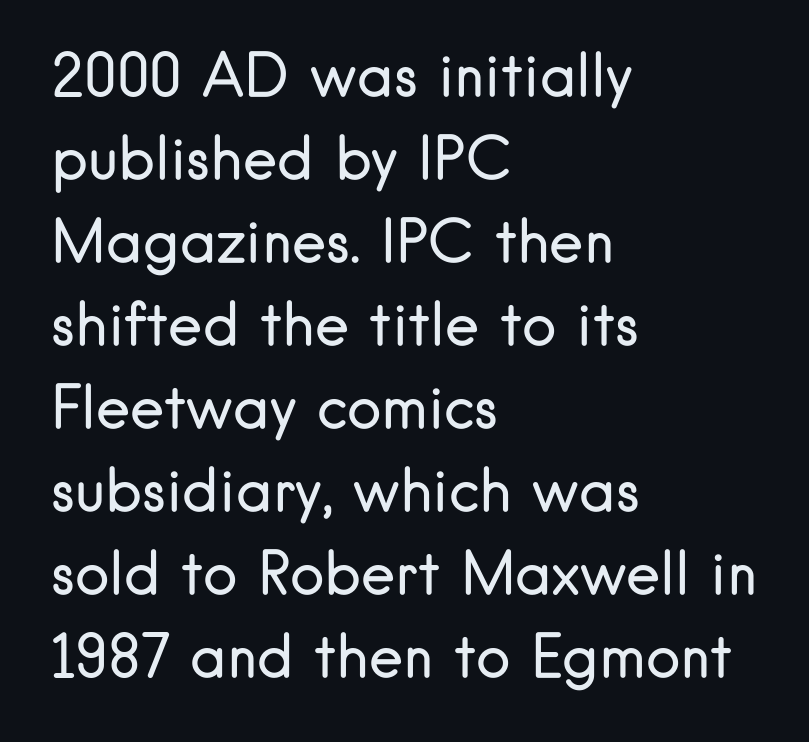
The image shows 58 px regular-weight sans-serif type, upright; set left-aligned, normal line spacing (1.43x), normal letter spacing, not underlined; low stroke contrast and a small x-height.
